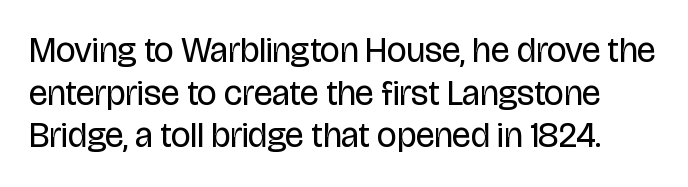
Examine the stroke ends and you'll find no serifs. These glyphs show unthickened strokes, regular width or finer. What stands out about the letter spacing? Nothing — it is the standard amount. Each letter keeps its own natural width here, so spacing adapts to shape. The lettering stays uniformly vertical, giving the passage a roman look. Underline: absent.
